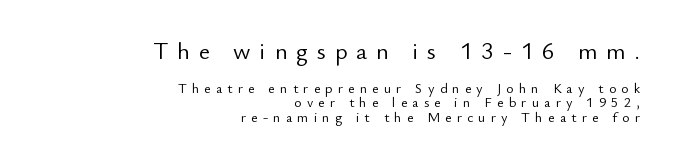
The image shows 24 px text type, upright; set right-aligned, tight line spacing (1.06x), unusually wide letter spacing (+0.37 em), not underlined; the first (top) block is 1.71x larger.
